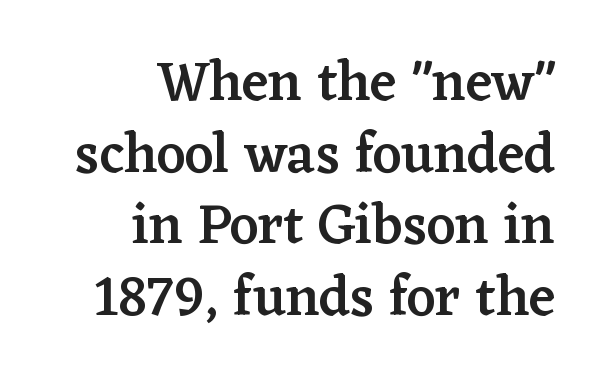
Between one letter and the next there's only the usual sliver of space. Think of a printed novel: that variable character pitch is what you see here. Is the type bold? Partly — it's a semibold, heavier than regular but not fully bold. The lettering holds an erect, upright posture throughout.
